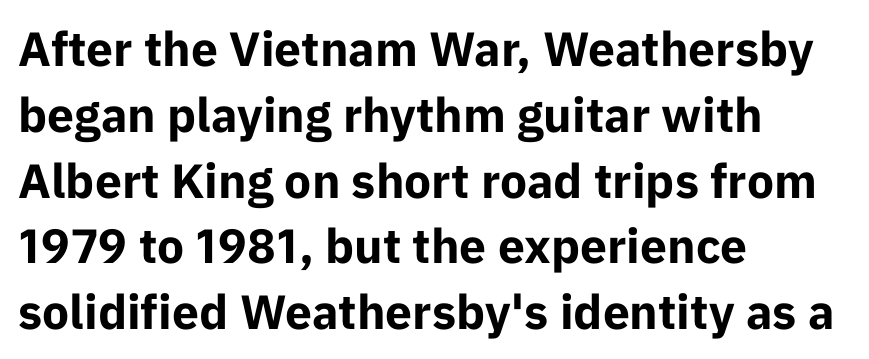
Q: Is the text bold? A: Yes.
Q: Is the text italic (slanted)? A: No, it is upright.
Q: Is the typeface a serif or a sans-serif typeface? A: Sans-serif.
Q: Is the text underlined? A: No.
Q: How is the paragraph aligned? A: Left-aligned.
Q: Is the spacing between letters normal or unusually wide? A: Normal.
Q: Is the spacing between lines tight, normal or loose? A: Normal.
Q: Width (condensed, normal, or wide)? A: Normal.
Q: Stroke contrast? A: Low.
Q: x-height? A: Medium.
Q: Monospaced? A: No.
